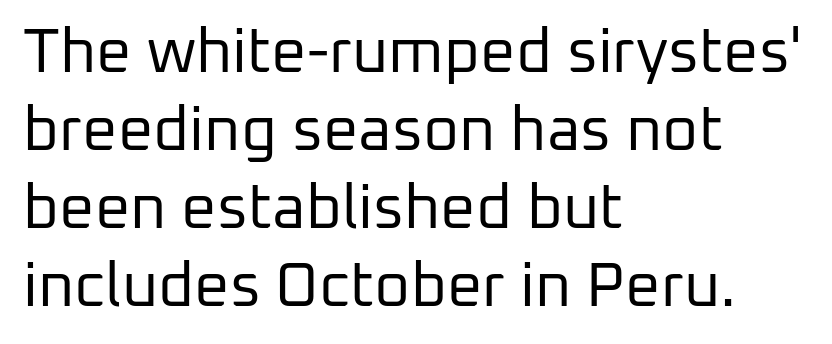
The image shows 62 px regular-weight sans-serif type, upright; set left-aligned, normal line spacing (1.26x), normal letter spacing, not underlined; low stroke contrast and a medium x-height.
